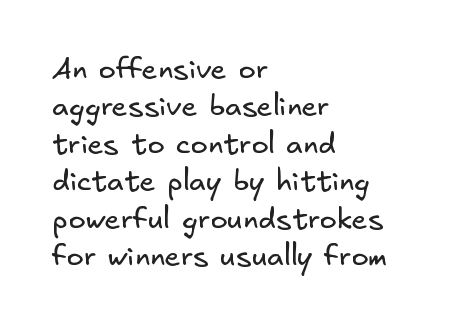
Compared with a centered layout, this one pins lines to the left instead. This rendering features lettering with no underline. The font is comparable to plain body text, perhaps lighter. Compared with typical body copy, the letter spacing here is the same. Notice how descenders clear the ascenders below comfortably — that's standard leading.
